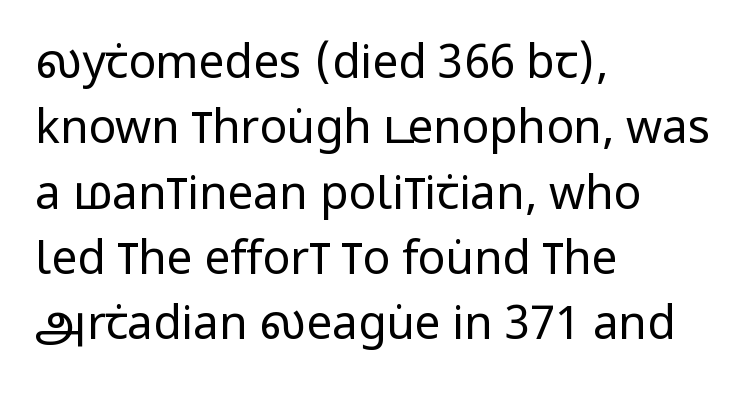
{"serif": "no", "italic": "no", "bold": "no", "weight": "regular", "width": "condensed", "stroke_contrast": "low", "x_height": "large", "monospaced": "no", "underline": "no", "align": "left", "line_spacing": "normal", "line_spacing_ratio": 1.42, "letter_spacing": "normal", "letter_spacing_em": 0.0, "glyph_px": 46}
